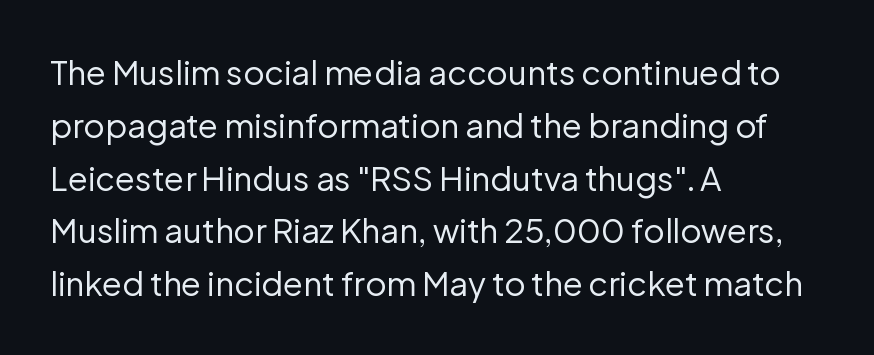
Q: Is the text bold? A: No.
Q: Is the text italic (slanted)? A: No, it is upright.
Q: Is the typeface a serif or a sans-serif typeface? A: Sans-serif.
Q: Is the text underlined? A: No.
Q: How is the paragraph aligned? A: Left-aligned.
Q: Is the spacing between letters normal or unusually wide? A: Normal.
Q: Is the spacing between lines tight, normal or loose? A: Normal.
Q: Width (condensed, normal, or wide)? A: Normal.
Q: Stroke contrast? A: Low.
Q: x-height? A: Medium.
Q: Monospaced? A: No.
